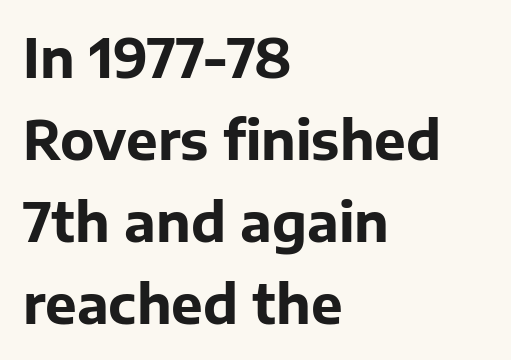
Q: Is the text bold? A: Yes.
Q: Is the text italic (slanted)? A: No, it is upright.
Q: Is the typeface a serif or a sans-serif typeface? A: Sans-serif.
Q: Is the text underlined? A: No.
Q: How is the paragraph aligned? A: Left-aligned.
Q: Is the spacing between letters normal or unusually wide? A: Normal.
Q: Is the spacing between lines tight, normal or loose? A: Normal.
Q: Width (condensed, normal, or wide)? A: Normal.
Q: Stroke contrast? A: Low.
Q: x-height? A: Medium.
Q: Monospaced? A: No.
